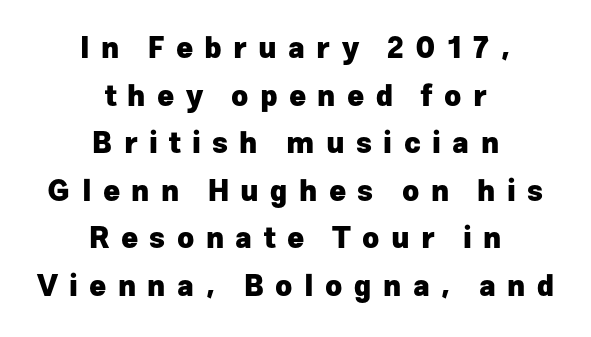
The image shows 29 px heavy sans-serif type, upright; set centered, normal line spacing (1.64x), unusually wide letter spacing (+0.39 em), not underlined; low stroke contrast and a medium x-height.
